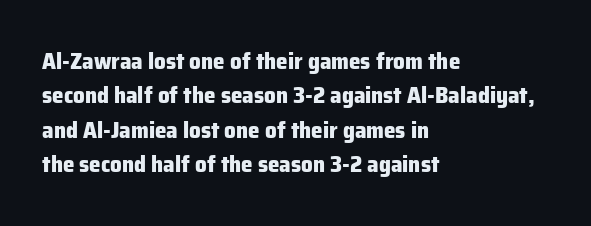
Q: Is the text bold? A: Yes.
Q: Is the text italic (slanted)? A: No, it is upright.
Q: Is the text underlined? A: No.
Q: How is the paragraph aligned? A: Left-aligned.
Q: Is the spacing between letters normal or unusually wide? A: Normal.
Q: Is the spacing between lines tight, normal or loose? A: Normal.
